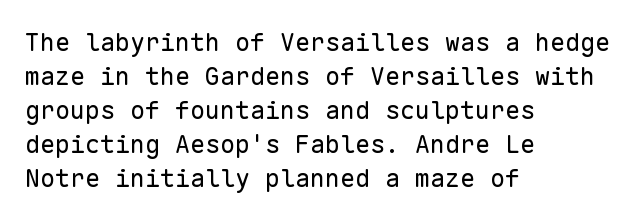
The image shows 25 px text type, upright; set left-aligned, normal line spacing (1.36x), normal letter spacing, not underlined.
